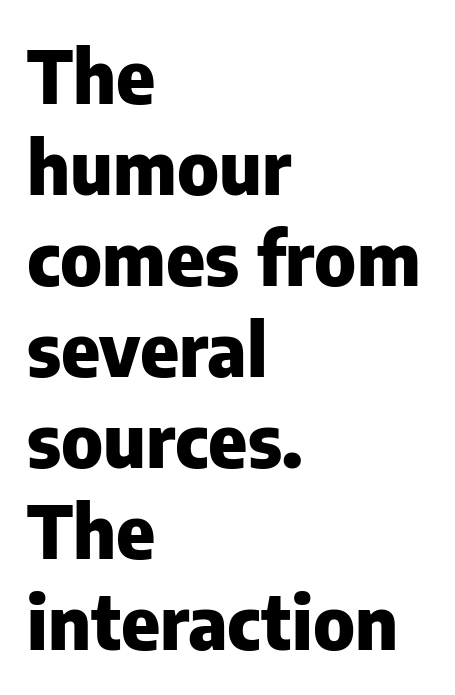
The image shows 74 px heavy sans-serif type, upright; set left-aligned, line spacing 1.23x, normal letter spacing, not underlined; low stroke contrast and a medium x-height.
